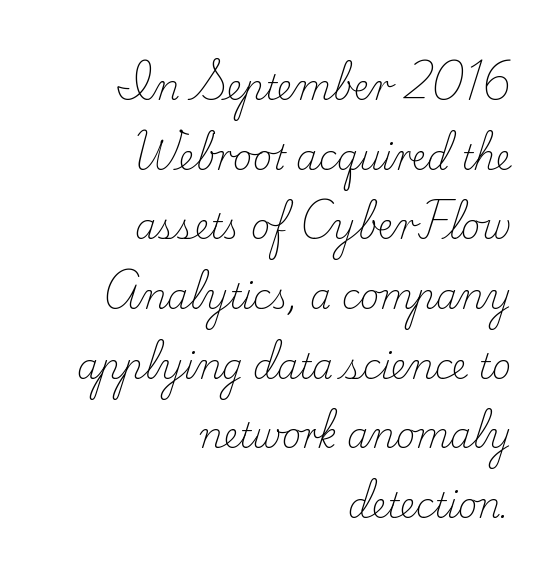
The image shows 34 px light serif type; set right-aligned, loose line spacing (2.05x), normal letter spacing, not underlined; low stroke contrast and a small x-height.
